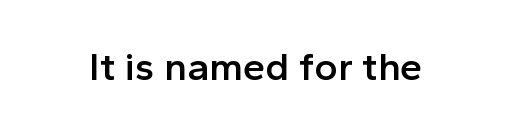
{"serif": "no", "italic": "no", "bold": "semi", "weight": "semibold", "width": "normal", "x_height": "medium", "monospaced": "no", "underline": "no", "letter_spacing": "normal", "letter_spacing_em": 0.0, "glyph_px": 40}
